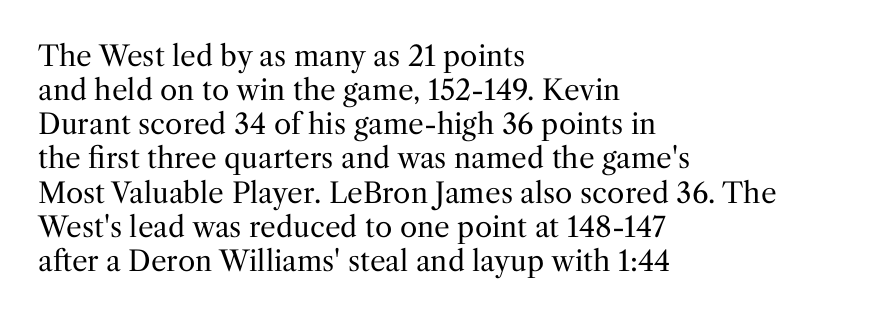
{"serif": "yes", "italic": "no", "bold": "no", "weight": "regular", "width": "normal", "stroke_contrast": "medium", "x_height": "medium", "monospaced": "no", "underline": "no", "align": "left", "line_spacing_ratio": 1.22, "letter_spacing": "normal", "letter_spacing_em": 0.0, "glyph_px": 28}
